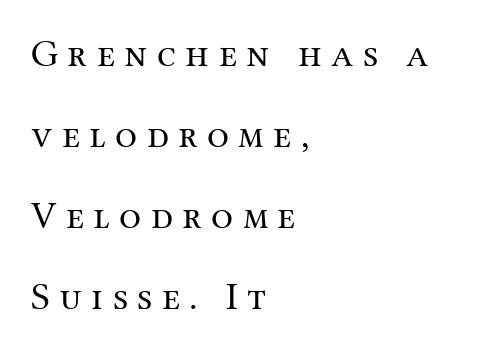
A roman cut, with each character standing at attention. You could only call the tracking loose — the letters float apart. Character widths vary here, with narrow letters taking less room than wide ones. The font sits on the lighter half of the weight spectrum, regular included. The vertical gap from one line to the next is large.
